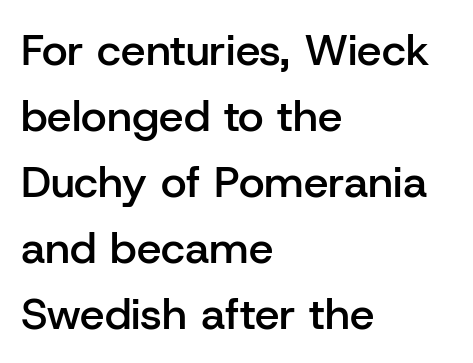
Check where the strokes stop: nothing finishes them off — pure sans. Reading down the block, your eye returns to a fixed left position each line. Do the characters align in a grid? No, the font is proportional. The passage shown is not underscored anywhere.
